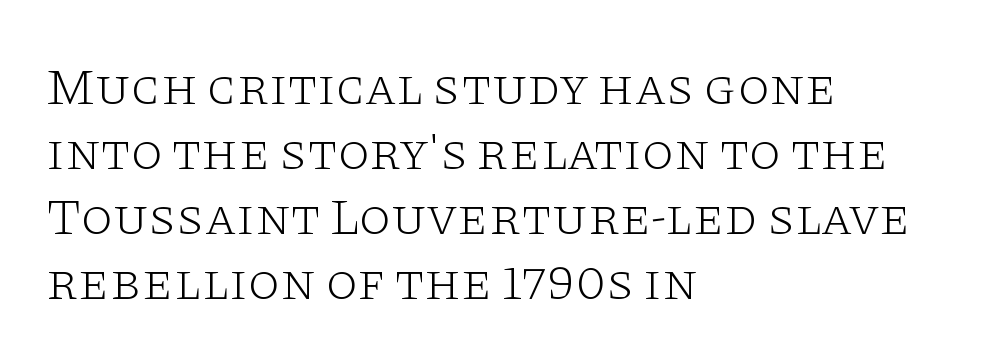
Q: Is the text bold? A: No.
Q: Is the text italic (slanted)? A: No, it is upright.
Q: Is the typeface a serif or a sans-serif typeface? A: Serif.
Q: Is the text underlined? A: No.
Q: How is the paragraph aligned? A: Left-aligned.
Q: Is the spacing between letters normal or unusually wide? A: Normal.
Q: Is the spacing between lines tight, normal or loose? A: Normal.
Q: Width (condensed, normal, or wide)? A: Wide.
Q: Stroke contrast? A: Low.
Q: x-height? A: Large.
Q: Monospaced? A: No.
